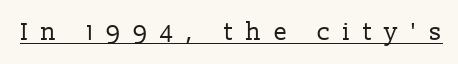
The image shows 25 px text type, upright; set unusually wide letter spacing (+0.49 em), underlined.
